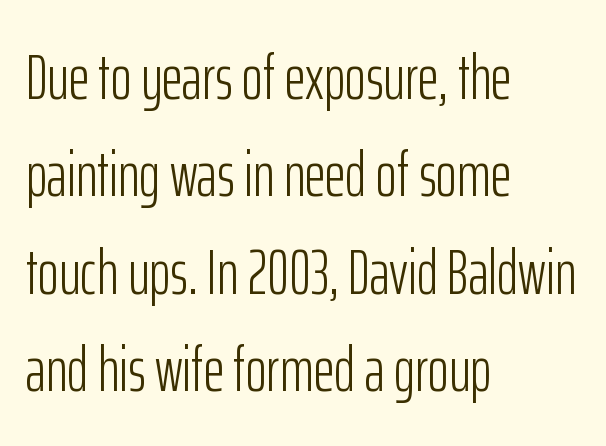
{"serif": "no", "italic": "no", "bold": "no", "weight": "light", "width": "condensed", "stroke_contrast": "low", "x_height": "medium", "monospaced": "no", "underline": "no", "align": "left", "line_spacing": "normal", "line_spacing_ratio": 1.52, "letter_spacing": "normal", "letter_spacing_em": 0.0, "glyph_px": 64}
